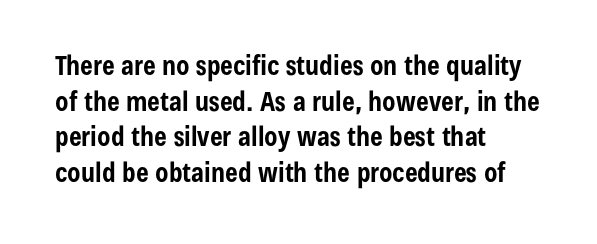
Q: Is the text bold? A: Yes.
Q: Is the text italic (slanted)? A: No, it is upright.
Q: Is the text underlined? A: No.
Q: How is the paragraph aligned? A: Left-aligned.
Q: Is the spacing between letters normal or unusually wide? A: Normal.
Q: Is the spacing between lines tight, normal or loose? A: Normal.
